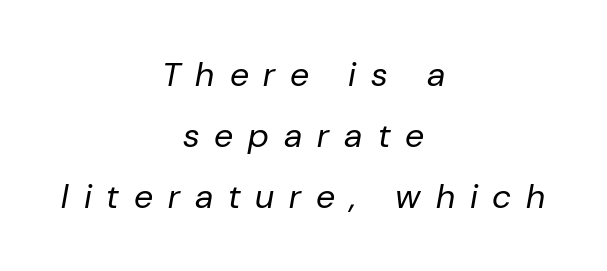
Q: Is the text bold? A: No.
Q: Is the text italic (slanted)? A: Yes, it leans right by about 10 degrees.
Q: Is the text underlined? A: No.
Q: How is the paragraph aligned? A: Centered.
Q: Is the spacing between letters normal or unusually wide? A: Unusually wide.
Q: Width (condensed, normal, or wide)? A: Normal.
Q: Stroke contrast? A: Low.
Q: x-height? A: Medium.
Q: Monospaced? A: No.
